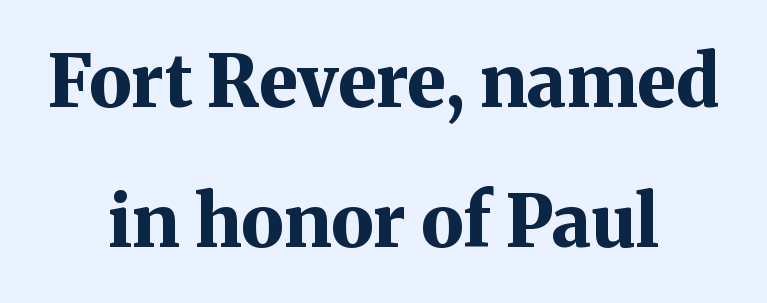
{"serif": "yes", "italic": "no", "bold": "yes", "weight": "bold", "width": "normal", "stroke_contrast": "medium", "x_height": "medium", "monospaced": "no", "underline": "no", "align": "center", "line_spacing": "loose", "line_spacing_ratio": 1.94, "letter_spacing": "normal", "letter_spacing_em": 0.0, "glyph_px": 72}
